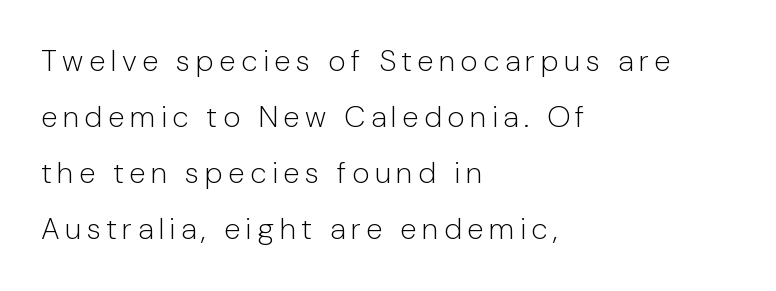
{"serif": "no", "italic": "no", "bold": "no", "weight": "light", "width": "normal", "stroke_contrast": "low", "x_height": "medium", "monospaced": "no", "underline": "no", "align": "left", "line_spacing_ratio": 1.87, "glyph_px": 30}
